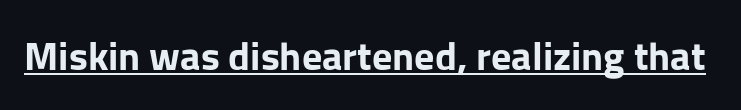
Typographically, this falls in the sans-serif category. Upright lettering throughout. The passage shown is underscored from start to finish. The letters are bold, with thick, heavy strokes. This rendering leaves character spacing at its baseline value. Character widths vary here, with narrow letters taking less room than wide ones.
